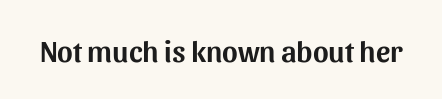
Q: Is the text italic (slanted)? A: No, it is upright.
Q: Is the typeface a serif or a sans-serif typeface? A: Sans-serif.
Q: Is the text underlined? A: No.
Q: Is the spacing between letters normal or unusually wide? A: Normal.
Q: Width (condensed, normal, or wide)? A: Normal.
Q: Stroke contrast? A: Medium.
Q: x-height? A: Medium.
Q: Monospaced? A: No.
